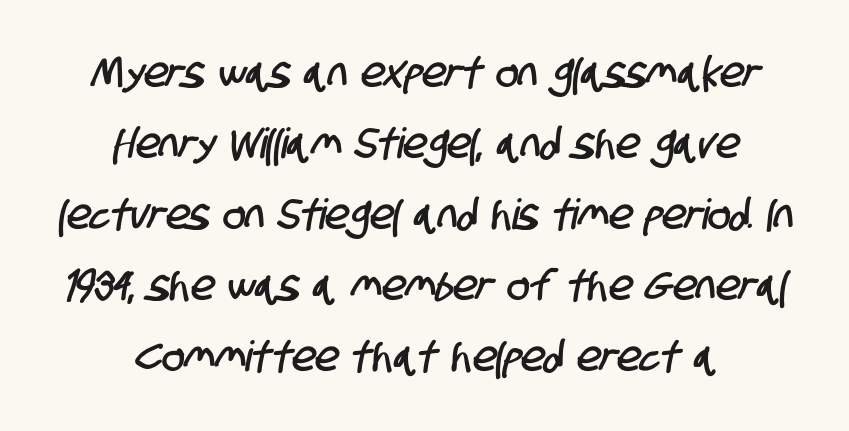
Q: Is the typeface a serif or a sans-serif typeface? A: Sans-serif.
Q: Is the text underlined? A: No.
Q: How is the paragraph aligned? A: Centered.
Q: Is the spacing between letters normal or unusually wide? A: Normal.
Q: Is the spacing between lines tight, normal or loose? A: Normal.
Q: Width (condensed, normal, or wide)? A: Condensed.
Q: Stroke contrast? A: Low.
Q: x-height? A: Large.
Q: Monospaced? A: No.
